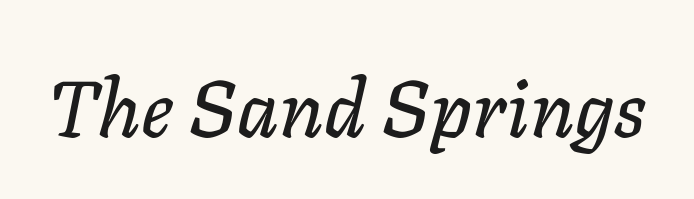
Spacing between characters is what you'd get straight out of the box. Looks like regular typesetting: each glyph gets only the width it needs. Observe the lean: these are italic letterforms. The strip under each line holds only bare page.
